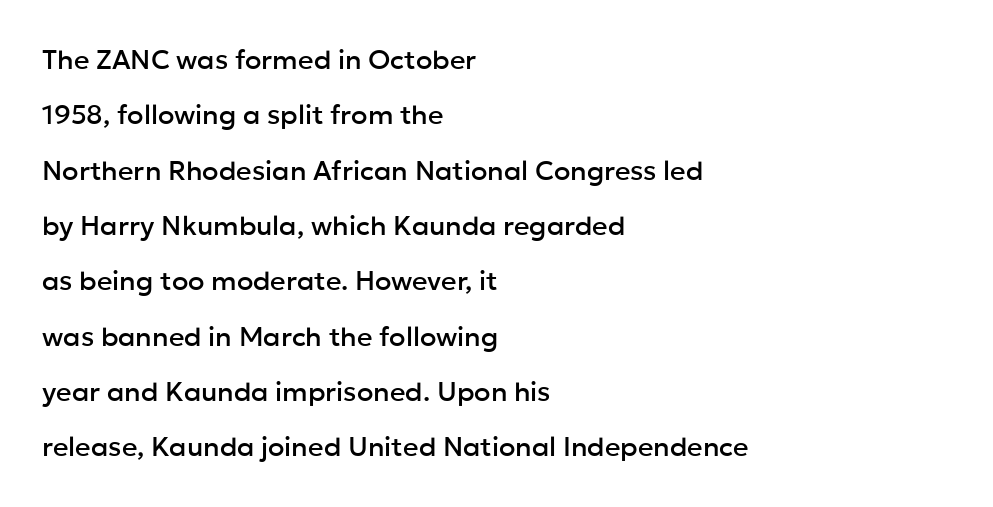
The lettering holds an erect, upright posture throughout. Each new line begins a long way beneath the previous one. Every row of glyphs begins at an identical x-position on the left. Students, note that the glyphs here touch the page at normal intervals. The baseline area is clear.
